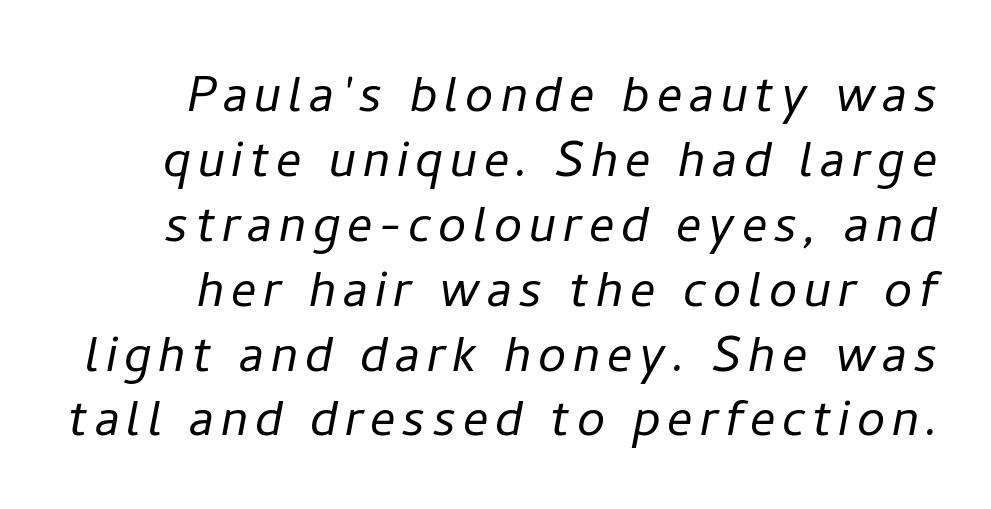
The image shows 63 px light type, italic (leaning right); set right-aligned, tight line spacing (1.03x), not underlined; low stroke contrast and a medium x-height.
